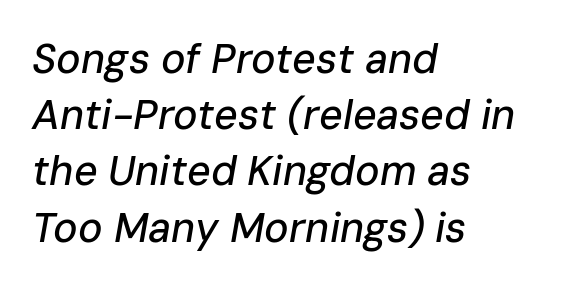
The image shows 41 px text type, italic (leaning right); set left-aligned, normal line spacing (1.37x), normal letter spacing, not underlined; low stroke contrast and a medium x-height.
